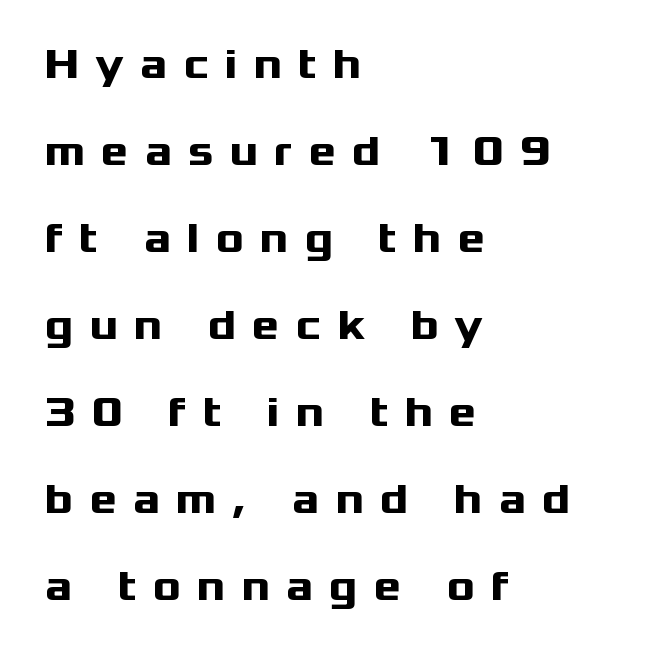
Whoever set this chose breathing room over compactness in the vertical rhythm. A roman cut, with each character standing at attention. Caption: multi-line text, flush left, ragged right. A full-strength bold gives these letters their thick strokes. You can tell from the bare stems that sans-serif type was used. Each letter keeps its own natural width here, so spacing adapts to shape.
